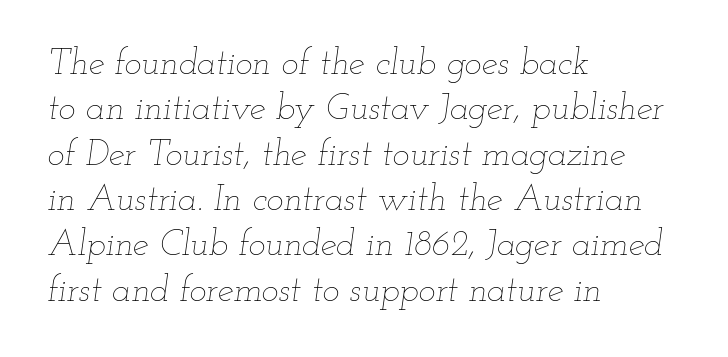
Q: Is the text bold? A: No.
Q: Is the text italic (slanted)? A: Yes, it leans right by about 12 degrees.
Q: Is the text underlined? A: No.
Q: How is the paragraph aligned? A: Left-aligned.
Q: Is the spacing between letters normal or unusually wide? A: Normal.
Q: Is the spacing between lines tight, normal or loose? A: Normal.
Q: Width (condensed, normal, or wide)? A: Wide.
Q: Stroke contrast? A: Low.
Q: x-height? A: Small.
Q: Monospaced? A: No.
